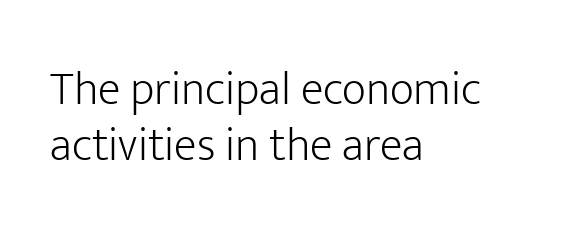
The image shows 47 px light sans-serif type, upright; set left-aligned, line spacing 1.19x, normal letter spacing, not underlined; low stroke contrast and a medium x-height.
